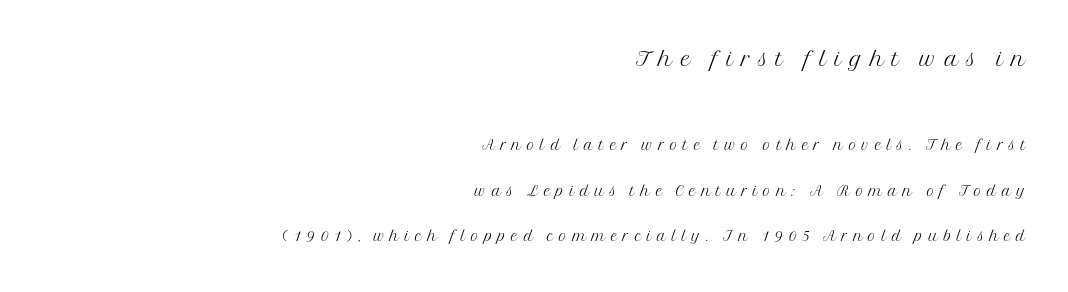
Q: Is the text bold? A: No.
Q: Is the text italic (slanted)? A: Yes.
Q: Is the typeface a serif or a sans-serif typeface? A: Serif.
Q: Is the text underlined? A: No.
Q: How is the paragraph aligned? A: Right-aligned.
Q: Is the spacing between letters normal or unusually wide? A: Unusually wide.
Q: Is the spacing between lines tight, normal or loose? A: Loose.
Q: Which block of text is set in a larger size, the first (top) or the second (bottom)? A: The first (top) one.
Q: Width (condensed, normal, or wide)? A: Normal.
Q: Stroke contrast? A: Medium.
Q: x-height? A: Medium.
Q: Monospaced? A: No.
